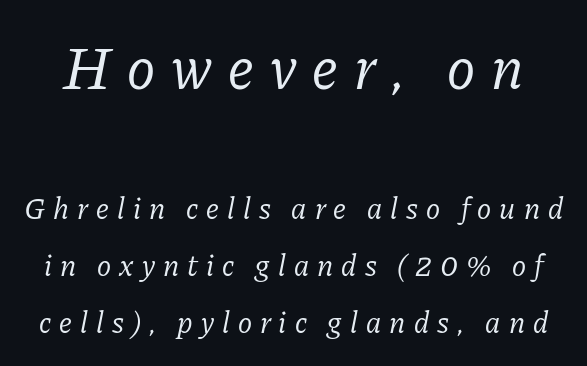
Q: Is the text bold? A: No.
Q: Is the text italic (slanted)? A: Yes, it leans right by about 11 degrees.
Q: Is the typeface a serif or a sans-serif typeface? A: Serif.
Q: Is the text underlined? A: No.
Q: Is the spacing between letters normal or unusually wide? A: Unusually wide.
Q: Is the spacing between lines tight, normal or loose? A: Loose.
Q: Which block of text is set in a larger size, the first (top) or the second (bottom)? A: The first (top) one.
Q: Width (condensed, normal, or wide)? A: Normal.
Q: Stroke contrast? A: Low.
Q: x-height? A: Medium.
Q: Monospaced? A: No.
